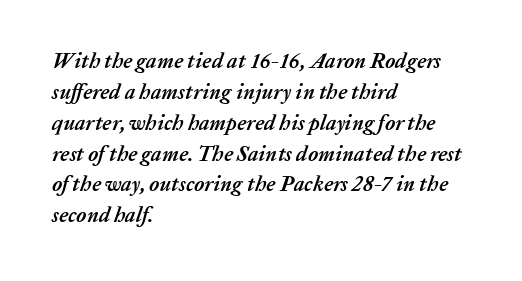
{"italic": "yes", "lean": "right", "slant_degrees": 20, "bold": "yes", "underline": "no", "align": "left", "line_spacing": "normal", "line_spacing_ratio": 1.47, "letter_spacing": "normal", "letter_spacing_em": 0.0, "glyph_px": 21}
